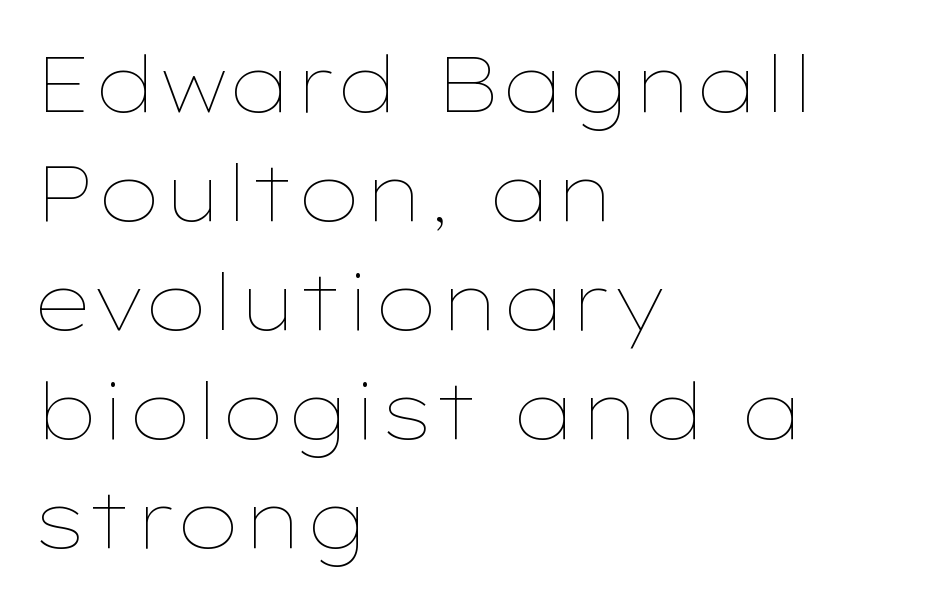
Q: Is the text bold? A: No.
Q: Is the text italic (slanted)? A: No, it is upright.
Q: Is the text underlined? A: No.
Q: How is the paragraph aligned? A: Left-aligned.
Q: Is the spacing between letters normal or unusually wide? A: Normal.
Q: Is the spacing between lines tight, normal or loose? A: Normal.
Q: Width (condensed, normal, or wide)? A: Wide.
Q: Stroke contrast? A: Low.
Q: x-height? A: Medium.
Q: Monospaced? A: No.
